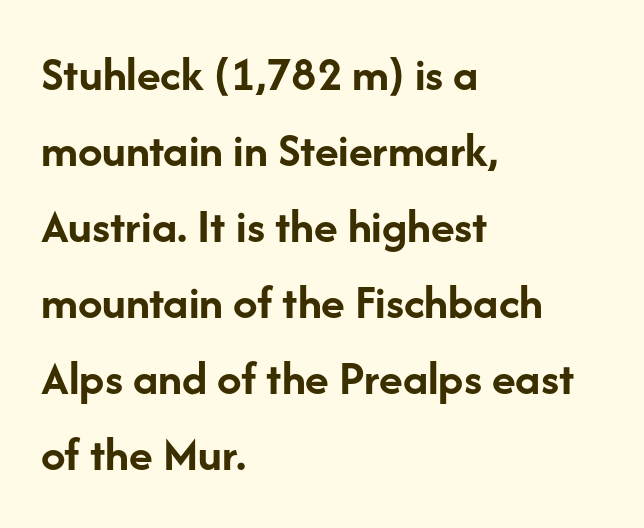
The area under the type is left untouched. The letters advance in unequal steps, a hallmark of proportional type. Does the copy run flush right? No — it runs flush left. In terms of posture, this sample is upright. Type style note: lacks serifs. Honestly, the letter spacing is just normal — you wouldn't notice it.
